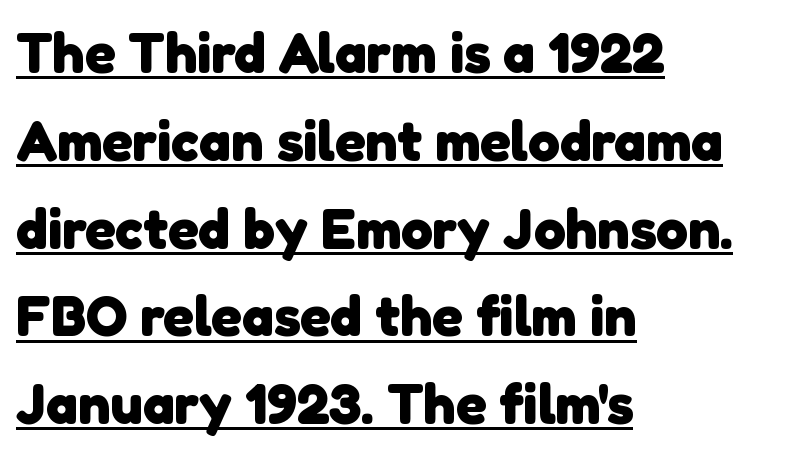
Q: Is the text bold? A: Yes.
Q: Is the typeface a serif or a sans-serif typeface? A: Sans-serif.
Q: Is the text underlined? A: Yes.
Q: How is the paragraph aligned? A: Left-aligned.
Q: Is the spacing between letters normal or unusually wide? A: Normal.
Q: Is the spacing between lines tight, normal or loose? A: Normal.
Q: Width (condensed, normal, or wide)? A: Normal.
Q: Stroke contrast? A: Low.
Q: x-height? A: Medium.
Q: Monospaced? A: No.
